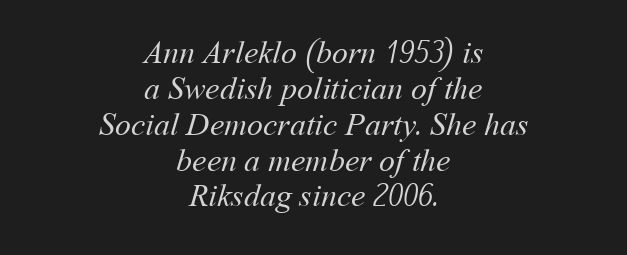
{"bold": "no", "weight": "regular", "width": "normal", "stroke_contrast": "medium", "x_height": "medium", "monospaced": "no", "underline": "no", "align": "center", "line_spacing": "tight", "line_spacing_ratio": 1.12, "letter_spacing": "normal", "letter_spacing_em": 0.0, "glyph_px": 32}
